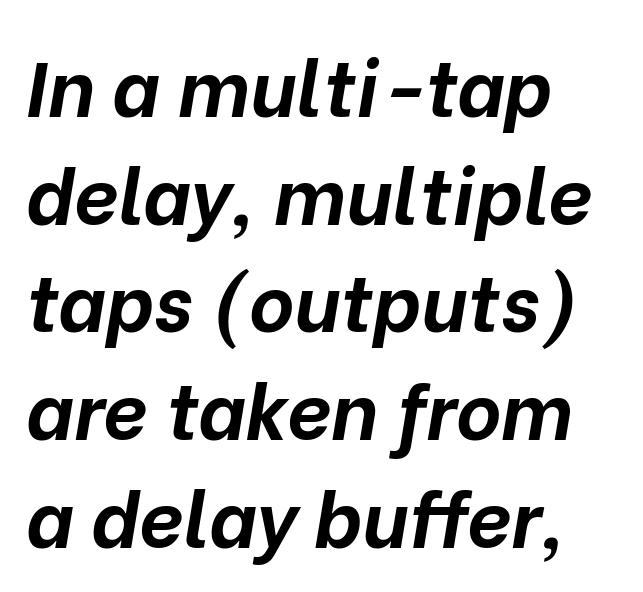
{"italic": "yes", "lean": "right", "slant_degrees": 10, "bold": "yes", "weight": "bold", "width": "normal", "stroke_contrast": "low", "x_height": "medium", "monospaced": "no", "underline": "no", "align": "left", "line_spacing": "normal", "line_spacing_ratio": 1.38, "letter_spacing": "normal", "letter_spacing_em": 0.0, "glyph_px": 78}
